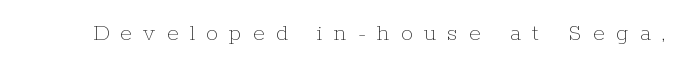
The image shows 24 px text type, upright; set unusually wide letter spacing (+0.47 em), not underlined.
